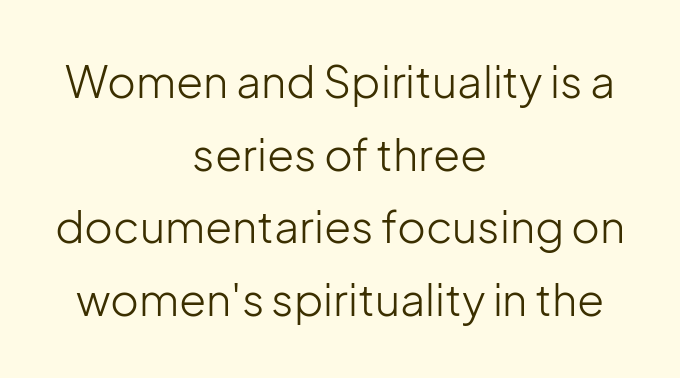
The image shows 44 px light sans-serif type, upright; set centered, normal line spacing (1.65x), normal letter spacing, not underlined; low stroke contrast and a medium x-height.
